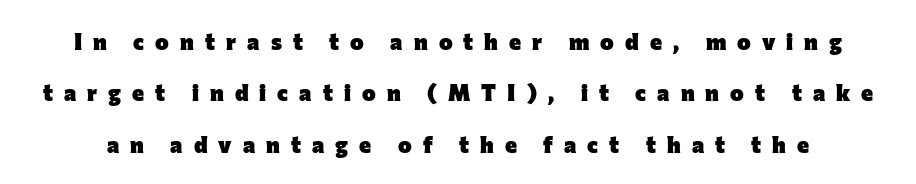
Q: Is the text bold? A: Yes.
Q: Is the text italic (slanted)? A: No, it is upright.
Q: Is the text underlined? A: No.
Q: Is the spacing between letters normal or unusually wide? A: Unusually wide.
Q: Is the spacing between lines tight, normal or loose? A: Loose.
